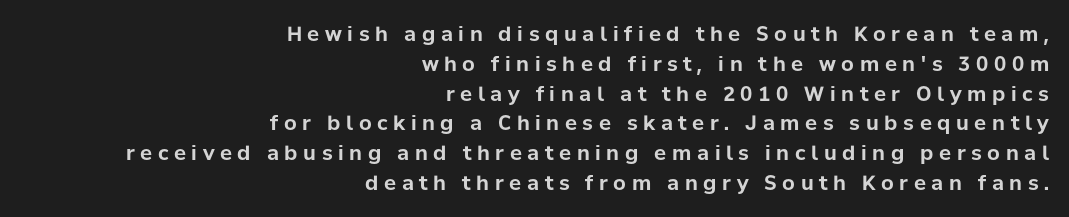
The image shows 20 px bold type, upright; set right-aligned, normal line spacing (1.49x), unusually wide letter spacing (+0.28 em), not underlined.
